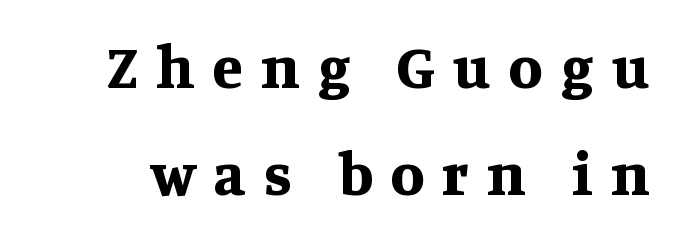
The image shows 62 px bold serif type, upright; set line spacing 1.73x, unusually wide letter spacing (+0.29 em), not underlined; medium stroke contrast and a large x-height.
